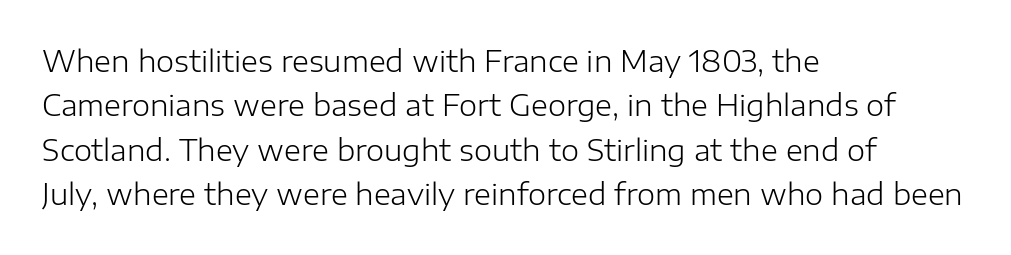
The image shows 29 px light sans-serif type, upright; set left-aligned, normal line spacing (1.53x), normal letter spacing, not underlined; low stroke contrast and a medium x-height.
